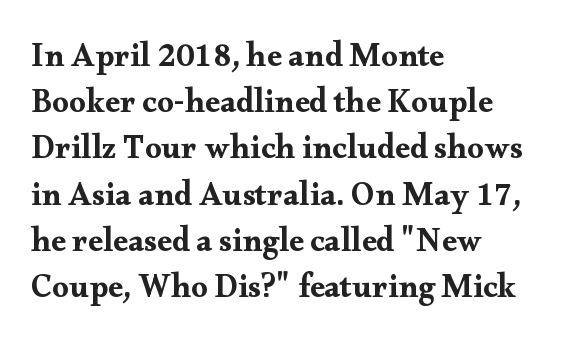
The image shows 33 px wide serif type, upright; set left-aligned, normal line spacing (1.4x), normal letter spacing, not underlined; medium stroke contrast and a small x-height.
